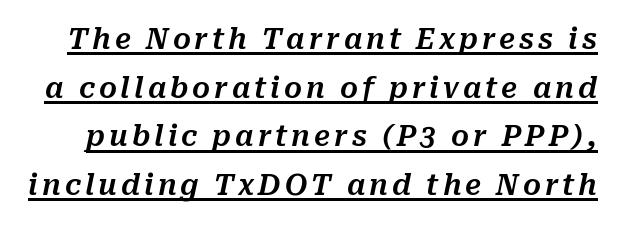
The image shows 28 px text type, italic (leaning right); set line spacing 1.74x, underlined; medium stroke contrast and a medium x-height.
